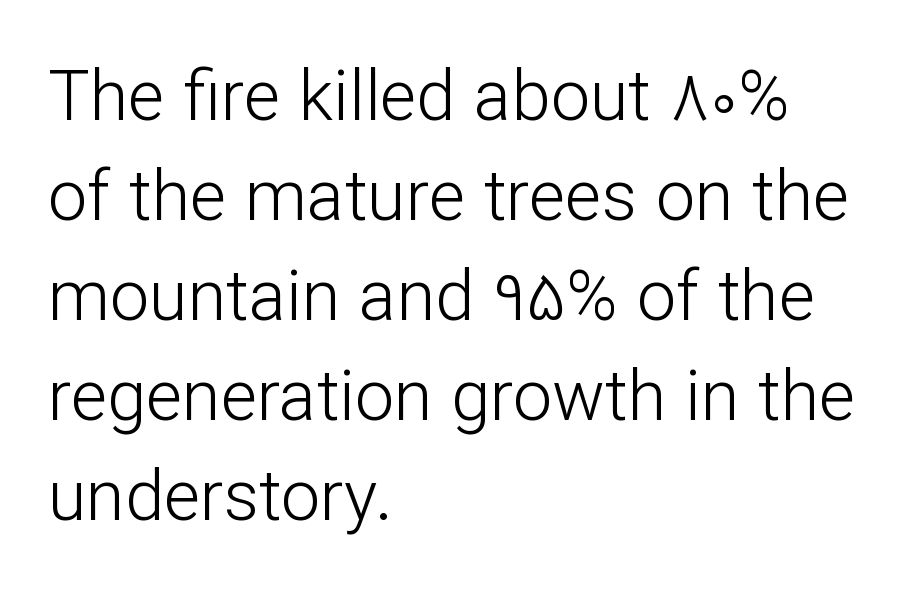
The image shows 70 px light sans-serif type, upright; set left-aligned, normal line spacing (1.43x), normal letter spacing, not underlined; low stroke contrast and a medium x-height.
